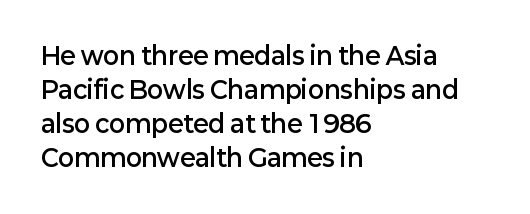
The image shows 24 px text type, upright; set left-aligned, normal line spacing (1.42x), normal letter spacing, not underlined.
